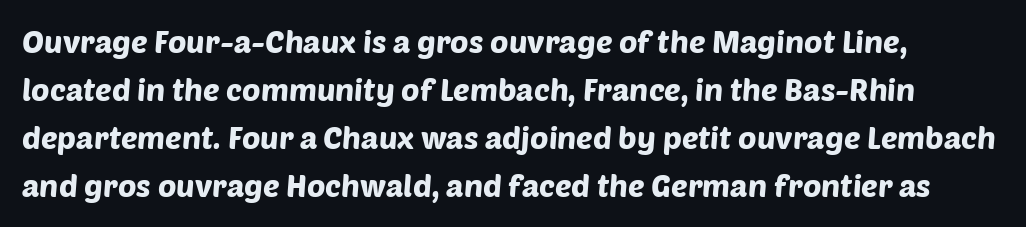
The face used here is rendered with its standard letterfit. The passage shown is not underscored anywhere. The font family rendered here belongs to the sans-serif group. The block of text has a typical density, with ordinary space between rows. The face used here is proportionally spaced, like ordinary book or web type.
